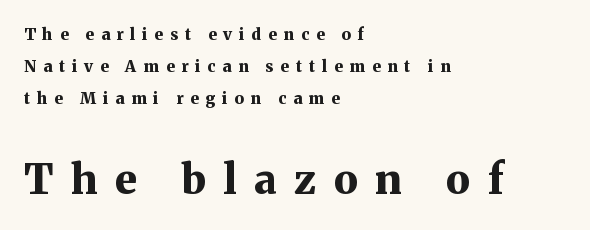
Each letter's strokes conclude with small projecting serifs. The space directly below the letters is spotless. Visually, the bottom section dominates because its glyphs are scaled up. Which margin do the lines hug? The left one — the right edge is uneven. The passage shown is typed in a proportional face where columns would drift.
